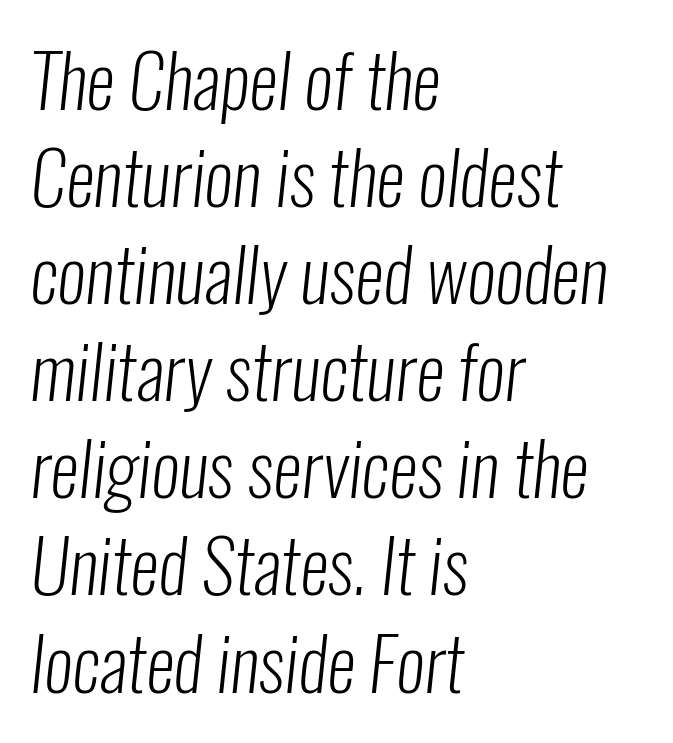
Q: Is the text bold? A: No.
Q: Is the typeface a serif or a sans-serif typeface? A: Sans-serif.
Q: Is the text underlined? A: No.
Q: How is the paragraph aligned? A: Left-aligned.
Q: Is the spacing between letters normal or unusually wide? A: Normal.
Q: Is the spacing between lines tight, normal or loose? A: Normal.
Q: Width (condensed, normal, or wide)? A: Condensed.
Q: Stroke contrast? A: Low.
Q: x-height? A: Medium.
Q: Monospaced? A: No.
